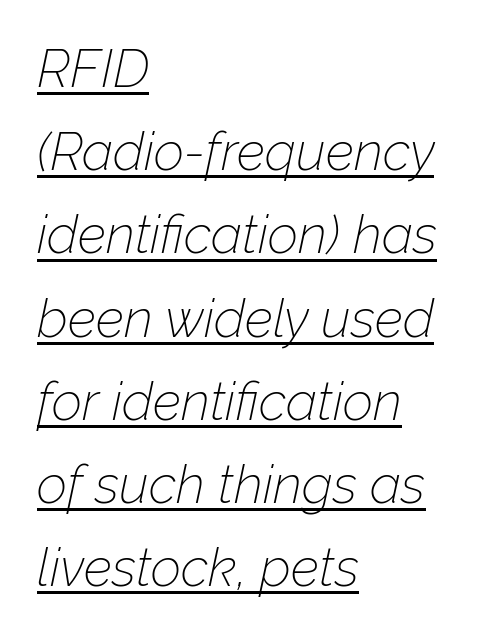
Q: Is the text bold? A: No.
Q: Is the text italic (slanted)? A: Yes, it leans right by about 12 degrees.
Q: Is the text underlined? A: Yes.
Q: How is the paragraph aligned? A: Left-aligned.
Q: Is the spacing between letters normal or unusually wide? A: Normal.
Q: Is the spacing between lines tight, normal or loose? A: Normal.
Q: Width (condensed, normal, or wide)? A: Normal.
Q: Stroke contrast? A: Low.
Q: x-height? A: Medium.
Q: Monospaced? A: No.
